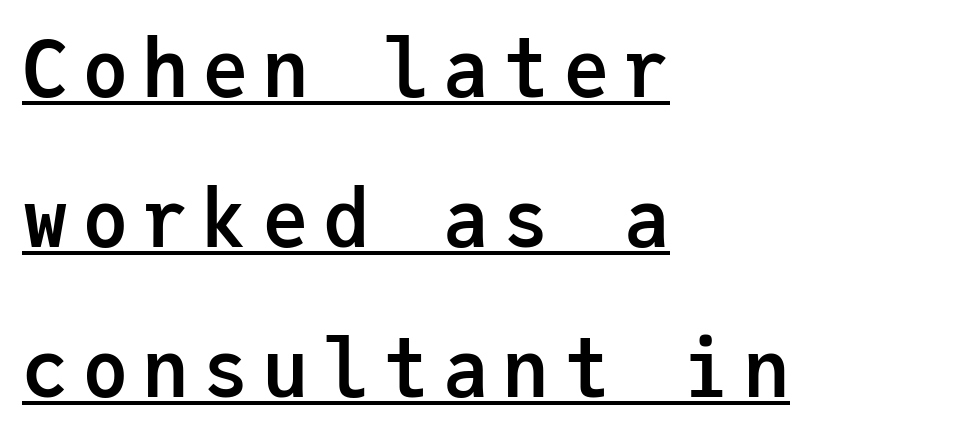
The rendering anchors every line to the left-hand side. Each line of the rendering has a horizontal stroke beneath the glyphs. A typesetter would mark this as roman, not italic. The rendering shows plain stroke endings on the letterforms — a sans-serif design. Fixed-width glyphs throughout — classic coding-font behaviour. A great deal of white space separates one row of letters from the next.
